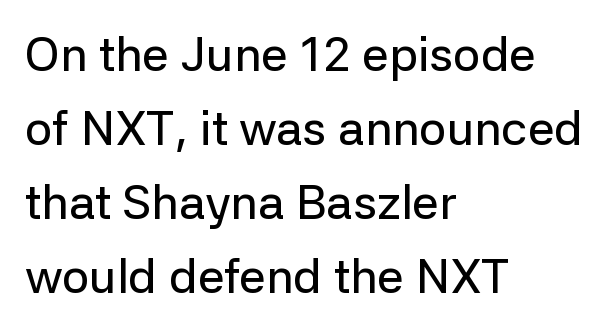
{"serif": "no", "italic": "no", "width": "normal", "stroke_contrast": "low", "x_height": "medium", "monospaced": "no", "underline": "no", "align": "left", "line_spacing": "normal", "line_spacing_ratio": 1.54, "letter_spacing": "normal", "letter_spacing_em": 0.0, "glyph_px": 48}
